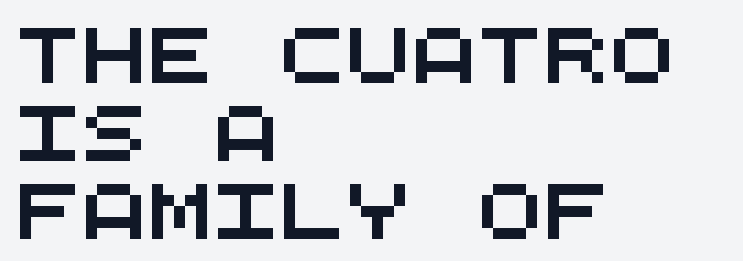
{"serif": "no", "width": "wide", "stroke_contrast": "medium", "x_height": "large", "monospaced": "yes", "underline": "no", "align": "left", "line_spacing": "normal", "line_spacing_ratio": 1.42, "letter_spacing": "normal", "letter_spacing_em": 0.0, "glyph_px": 55}
